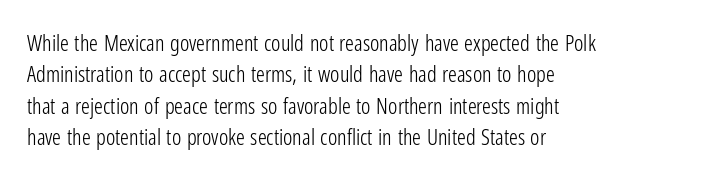
{"italic": "no", "bold": "no", "underline": "no", "align": "left", "line_spacing": "normal", "line_spacing_ratio": 1.43, "letter_spacing": "normal", "letter_spacing_em": 0.0, "glyph_px": 22}
